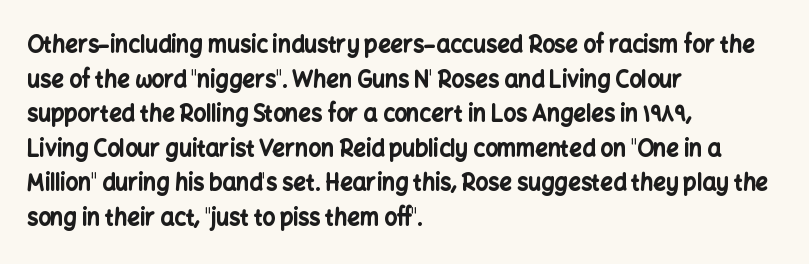
Q: Is the text bold? A: Yes.
Q: Is the text italic (slanted)? A: No, it is upright.
Q: Is the text underlined? A: No.
Q: How is the paragraph aligned? A: Left-aligned.
Q: Is the spacing between letters normal or unusually wide? A: Normal.
Q: Is the spacing between lines tight, normal or loose? A: Normal.
